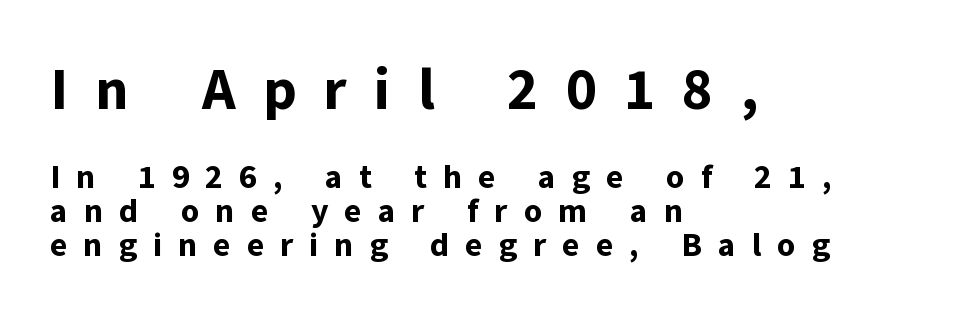
Q: Is the text bold? A: Yes.
Q: Is the text italic (slanted)? A: No, it is upright.
Q: Is the typeface a serif or a sans-serif typeface? A: Sans-serif.
Q: Is the text underlined? A: No.
Q: How is the paragraph aligned? A: Left-aligned.
Q: Is the spacing between letters normal or unusually wide? A: Unusually wide.
Q: Is the spacing between lines tight, normal or loose? A: Tight.
Q: Which block of text is set in a larger size, the first (top) or the second (bottom)? A: The first (top) one.
Q: Width (condensed, normal, or wide)? A: Normal.
Q: Stroke contrast? A: Low.
Q: x-height? A: Medium.
Q: Monospaced? A: No.
